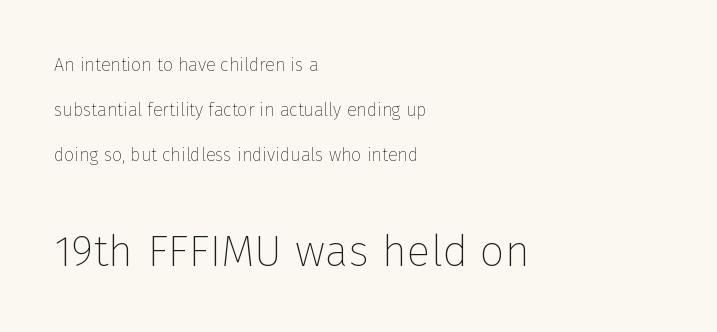
Nope, not italic — everything's standing straight. You can tell from the bare stems that sans-serif type was used. Do the characters align in a grid? No, the font is proportional. Weight: in the light-to-regular range. The typesetter chose a ragged-right arrangement here. Size contrast runs from small at the top to large at the bottom.
